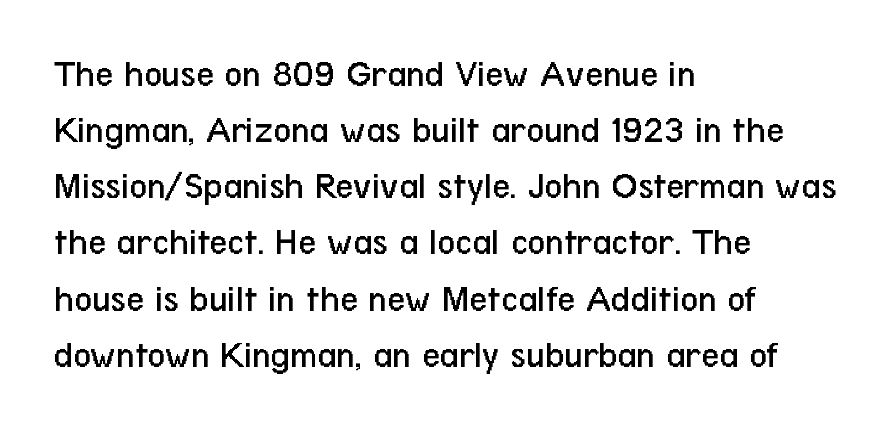
No extra ink here — the face is not bold. Which margin do the lines hug? The left one — the right edge is uneven. Anything drawn beneath the words? Only blank space. Students, observe: this is what conventionally led text looks like. The type is set solid horizontally, with unmodified tracking.
